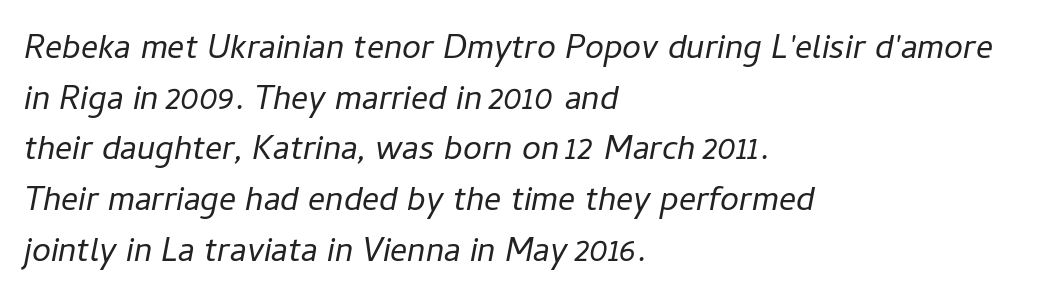
Leading matches the norm, producing a regular column. Weight: regular or lighter. This is oblique type, the kind used for emphasis or titles. The letters advance in unequal steps, a hallmark of proportional type. Is the block centered? No — it sits flush against the left margin. The specimen omits any rule beneath the text block's lines.
